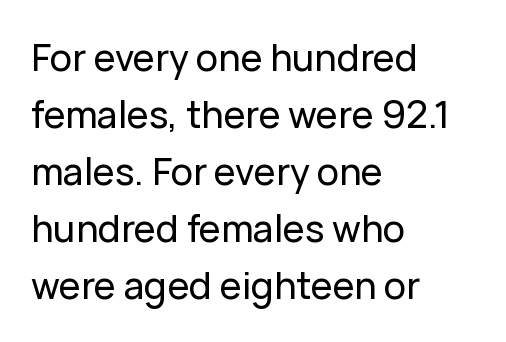
The image shows 37 px sans-serif type, upright; set left-aligned, normal line spacing (1.54x), normal letter spacing, not underlined; low stroke contrast and a medium x-height.
